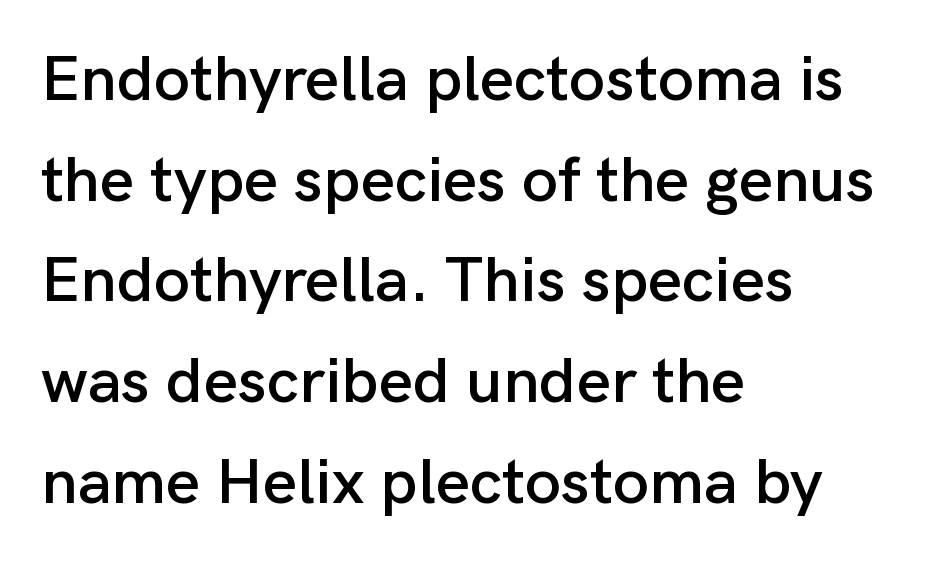
The text block is weighted toward the left margin, trailing off unevenly rightward. Notice how the stems are strictly vertical — no italics here. What stands out about the letter spacing? Nothing — it is the standard amount. The characters display no serif detailing; their extremities are plain. In terms of leading, this rendering sits right in the middle. The letters advance in unequal steps, a hallmark of proportional type.
